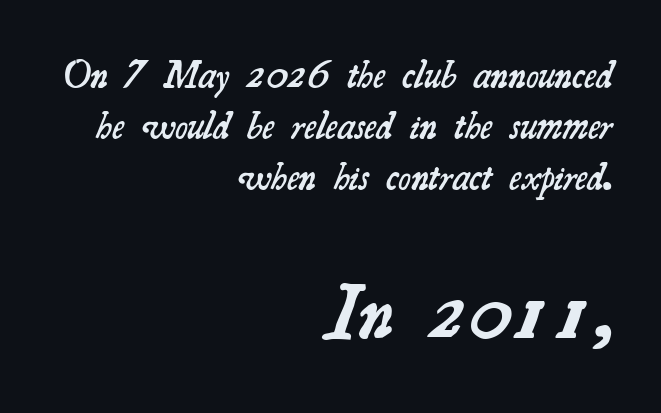
The image shows 76 px semibold serif type; set right-aligned, normal line spacing (1.34x), normal letter spacing, not underlined; the second (bottom) block is 2.0x larger; medium stroke contrast and a small x-height.
